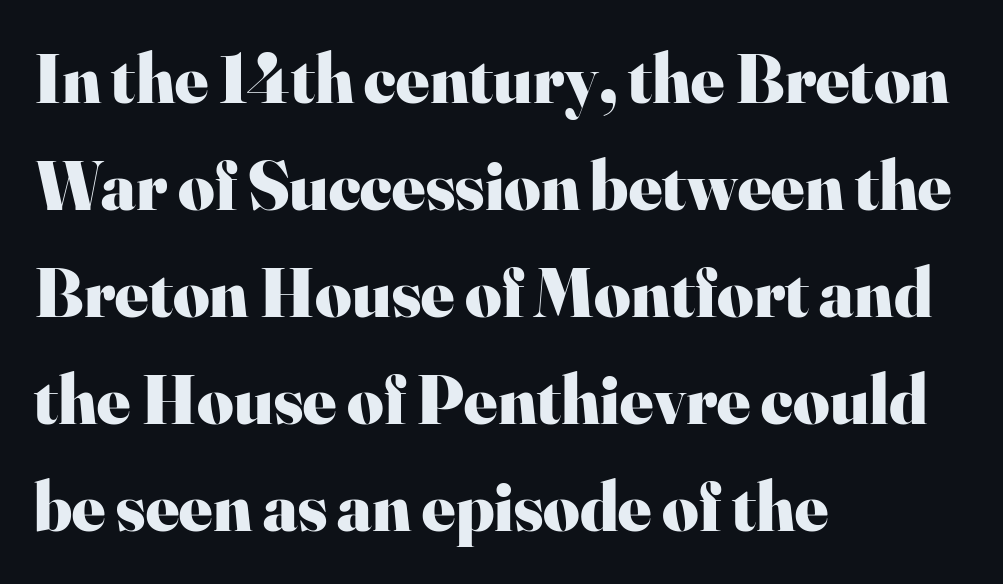
Q: Is the text bold? A: Yes.
Q: Is the text italic (slanted)? A: No, it is upright.
Q: Is the typeface a serif or a sans-serif typeface? A: Serif.
Q: Is the text underlined? A: No.
Q: How is the paragraph aligned? A: Left-aligned.
Q: Is the spacing between letters normal or unusually wide? A: Normal.
Q: Is the spacing between lines tight, normal or loose? A: Normal.
Q: Width (condensed, normal, or wide)? A: Normal.
Q: Stroke contrast? A: High.
Q: x-height? A: Small.
Q: Monospaced? A: No.
